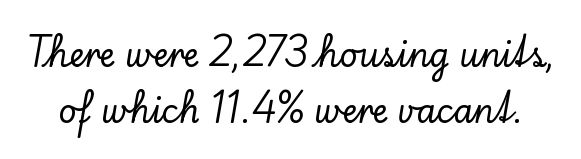
{"serif": "yes", "width": "normal", "stroke_contrast": "low", "x_height": "small", "monospaced": "no", "underline": "no", "line_spacing_ratio": 1.74, "letter_spacing": "normal", "letter_spacing_em": 0.0, "glyph_px": 32}
